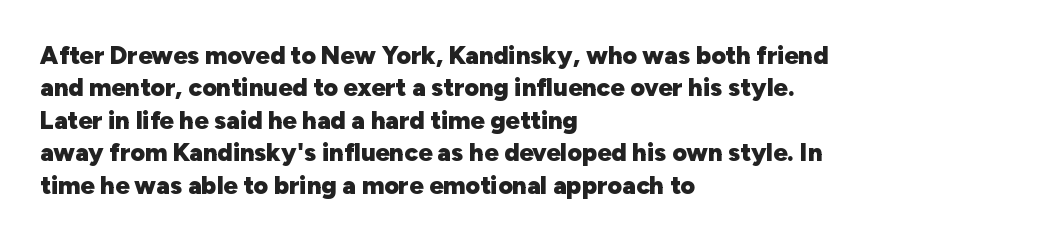
The image shows 25 px bold type, upright; set left-aligned, normal line spacing (1.3x), normal letter spacing, not underlined.
